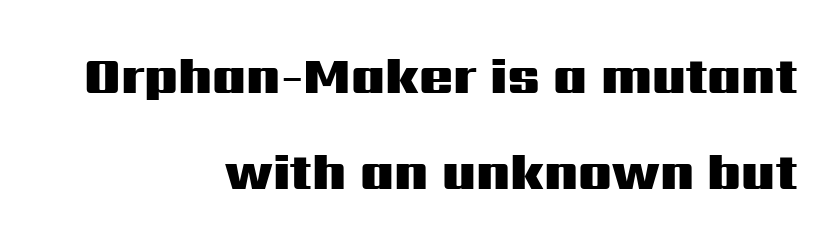
The ragged edge is on the left, which tells us the setting is flush right. The lettering holds an erect, upright posture throughout. Summary of vertical rhythm: relaxed, with wide interline spacing. Has an underline been added? It has not.
